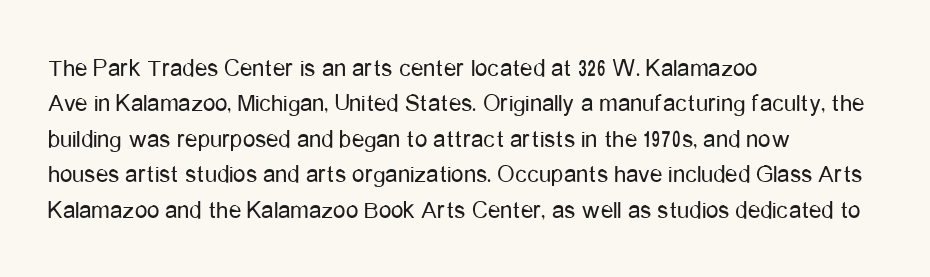
{"italic": "no", "bold": "no", "underline": "no", "align": "left", "line_spacing": "normal", "line_spacing_ratio": 1.42, "letter_spacing": "normal", "letter_spacing_em": 0.0, "glyph_px": 25}
